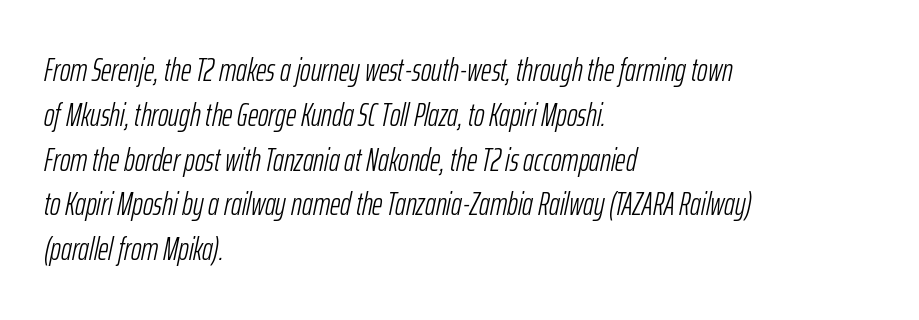
Q: Is the text bold? A: No.
Q: Is the text italic (slanted)? A: Yes, it leans right by about 12 degrees.
Q: Is the text underlined? A: No.
Q: How is the paragraph aligned? A: Left-aligned.
Q: Is the spacing between letters normal or unusually wide? A: Normal.
Q: Is the spacing between lines tight, normal or loose? A: Normal.
Q: Width (condensed, normal, or wide)? A: Condensed.
Q: Stroke contrast? A: Low.
Q: x-height? A: Medium.
Q: Monospaced? A: No.
